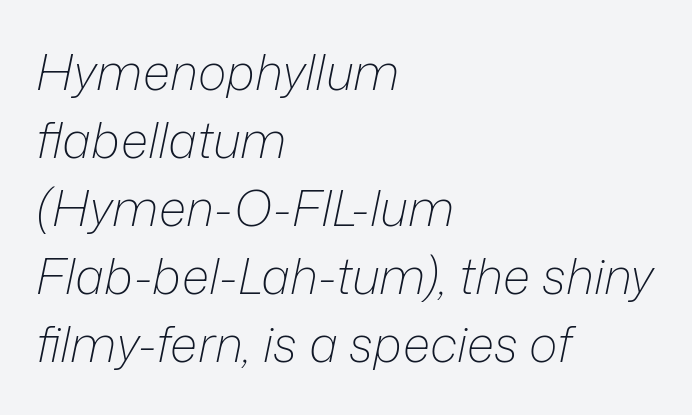
{"italic": "yes", "lean": "right", "slant_degrees": 12, "bold": "no", "weight": "light", "width": "normal", "stroke_contrast": "low", "x_height": "medium", "monospaced": "no", "underline": "no", "align": "left", "line_spacing": "normal", "line_spacing_ratio": 1.39, "letter_spacing": "normal", "letter_spacing_em": 0.0, "glyph_px": 49}
